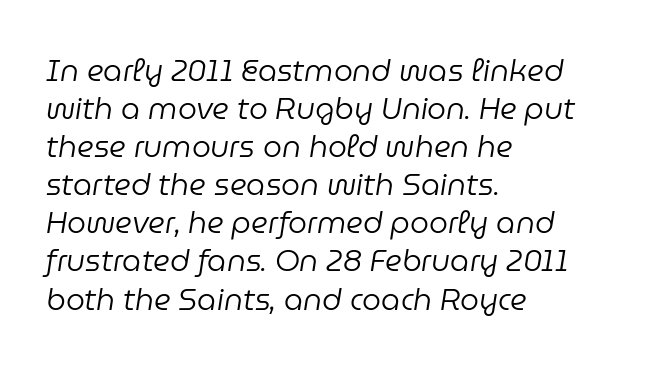
Q: Is the text bold? A: No.
Q: Is the text italic (slanted)? A: Yes, it leans right by about 9 degrees.
Q: Is the text underlined? A: No.
Q: How is the paragraph aligned? A: Left-aligned.
Q: Is the spacing between letters normal or unusually wide? A: Normal.
Q: Is the spacing between lines tight, normal or loose? A: Normal.
Q: Width (condensed, normal, or wide)? A: Normal.
Q: Stroke contrast? A: Low.
Q: x-height? A: Medium.
Q: Monospaced? A: No.
